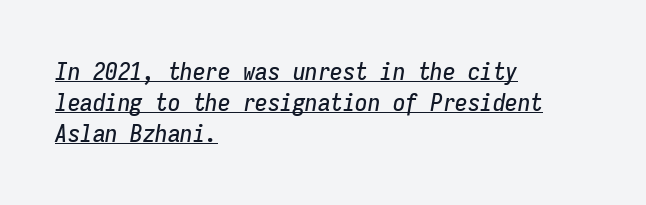
Q: Is the text italic (slanted)? A: Yes, it leans right by about 9 degrees.
Q: Is the text underlined? A: Yes.
Q: How is the paragraph aligned? A: Left-aligned.
Q: Is the spacing between letters normal or unusually wide? A: Normal.
